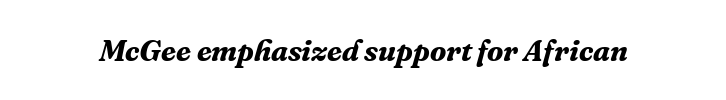
Q: Is the text bold? A: Yes.
Q: Is the text italic (slanted)? A: Yes, it leans right by about 16 degrees.
Q: Is the typeface a serif or a sans-serif typeface? A: Serif.
Q: Is the text underlined? A: No.
Q: Is the spacing between letters normal or unusually wide? A: Normal.
Q: Width (condensed, normal, or wide)? A: Normal.
Q: Stroke contrast? A: Medium.
Q: x-height? A: Medium.
Q: Monospaced? A: No.
